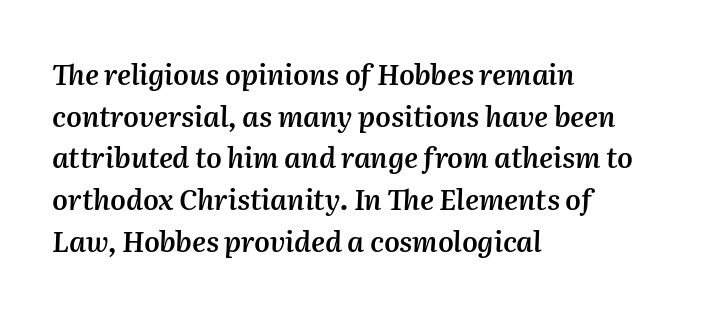
{"italic": "yes", "lean": "right", "slant_degrees": 2, "bold": "semi", "weight": "semibold", "width": "normal", "stroke_contrast": "medium", "x_height": "medium", "monospaced": "no", "underline": "no", "align": "left", "line_spacing": "normal", "line_spacing_ratio": 1.49, "letter_spacing": "normal", "letter_spacing_em": 0.0, "glyph_px": 28}
